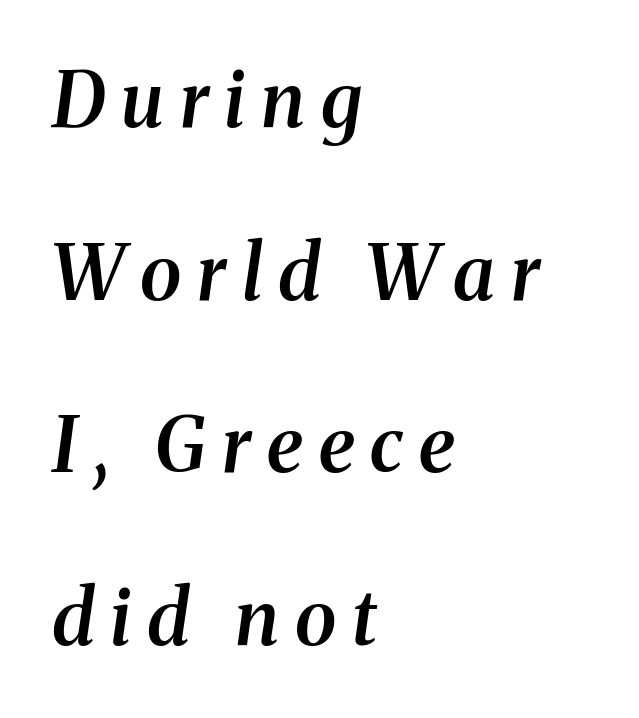
Weight: semibold (demi). These lines stack with their left ends in a neat column. Regarding leading, the lines here are spaced well apart. This rendering widens character spacing well past its baseline value.
